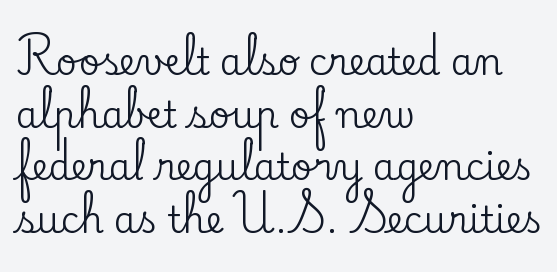
The image shows 36 px serif type, upright; set left-aligned, normal line spacing (1.46x), normal letter spacing, not underlined; low stroke contrast and a small x-height.
